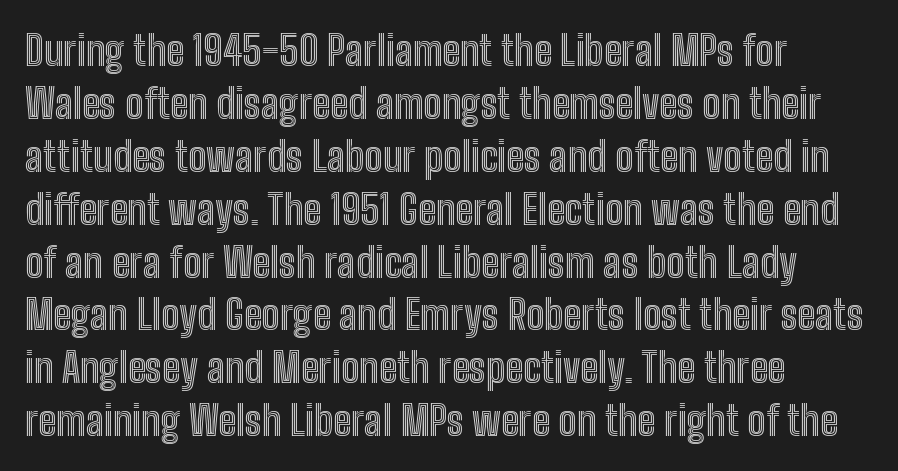
The image shows 41 px condensed type, upright; set left-aligned, normal line spacing (1.29x), normal letter spacing, not underlined; a medium x-height.
